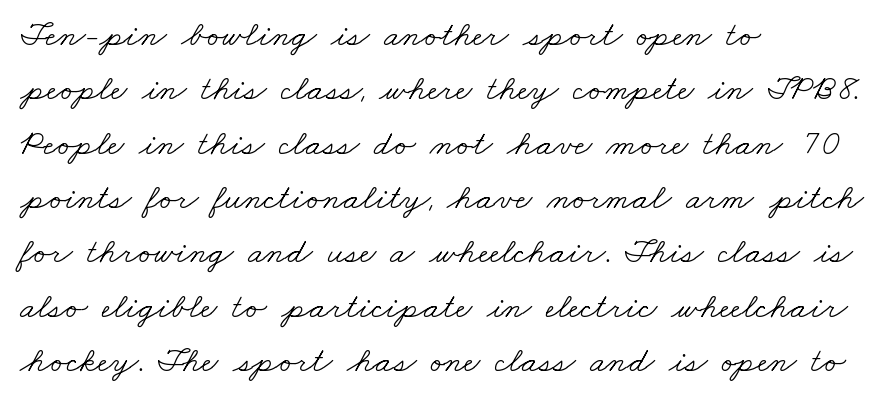
{"serif": "yes", "bold": "no", "weight": "light", "width": "wide", "stroke_contrast": "low", "x_height": "small", "monospaced": "no", "underline": "no", "align": "left", "line_spacing": "normal", "line_spacing_ratio": 1.51, "letter_spacing": "normal", "letter_spacing_em": 0.0, "glyph_px": 36}
